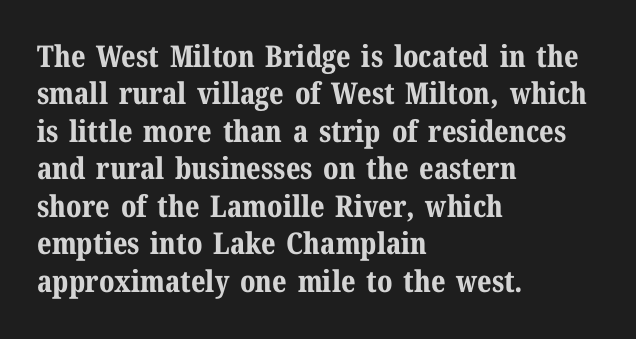
Q: Is the text bold? A: Yes.
Q: Is the text italic (slanted)? A: No, it is upright.
Q: Is the typeface a serif or a sans-serif typeface? A: Serif.
Q: Is the text underlined? A: No.
Q: How is the paragraph aligned? A: Left-aligned.
Q: Is the spacing between letters normal or unusually wide? A: Normal.
Q: Is the spacing between lines tight, normal or loose? A: Normal.
Q: Width (condensed, normal, or wide)? A: Normal.
Q: Stroke contrast? A: Medium.
Q: x-height? A: Medium.
Q: Monospaced? A: No.
